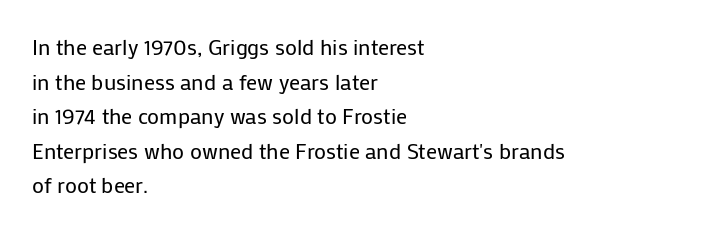
{"italic": "no", "bold": "no", "underline": "no", "align": "left", "line_spacing": "normal", "line_spacing_ratio": 1.57, "letter_spacing": "normal", "letter_spacing_em": 0.0, "glyph_px": 22}
